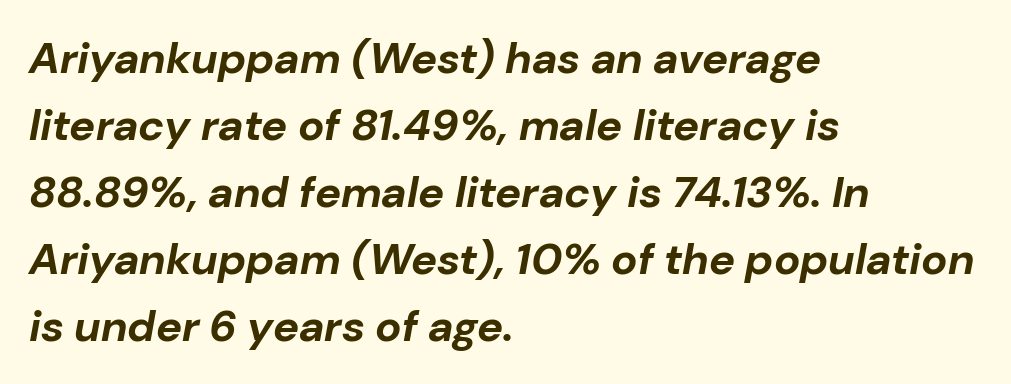
{"italic": "yes", "lean": "right", "slant_degrees": 10, "bold": "yes", "weight": "bold", "width": "normal", "stroke_contrast": "low", "x_height": "medium", "monospaced": "no", "underline": "no", "align": "left", "line_spacing": "normal", "line_spacing_ratio": 1.52, "letter_spacing": "normal", "letter_spacing_em": 0.0, "glyph_px": 44}
